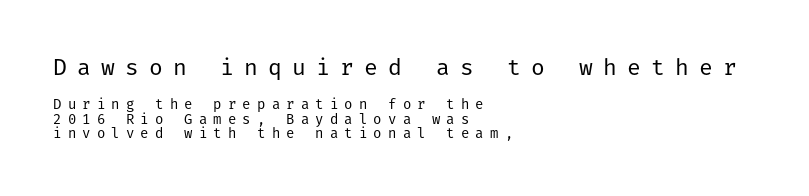
The image shows 23 px text type, upright; set left-aligned, tight line spacing (1.04x), unusually wide letter spacing (+0.44 em), not underlined; the first (top) block is 1.64x larger.
